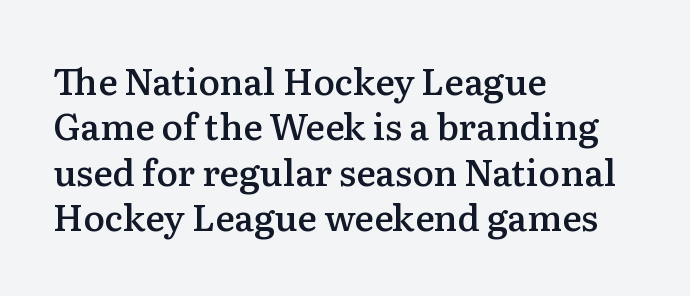
The rendering uses natural spacing where letterforms have individual widths. The lettering holds an erect, upright posture throughout. Underlining? Definitely not there. Nobody touched the tracking dial on this one. Vertically, the passage feels balanced, rows spaced as you'd expect.
